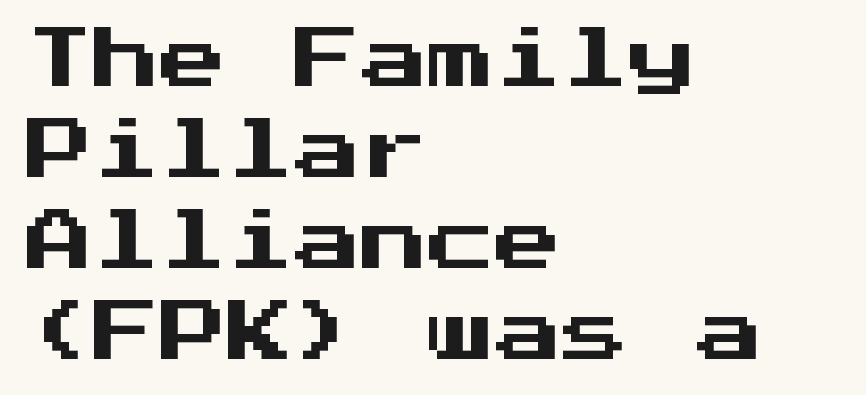
{"serif": "no", "italic": "no", "width": "normal", "stroke_contrast": "medium", "x_height": "medium", "monospaced": "yes", "underline": "no", "align": "left", "line_spacing": "normal", "line_spacing_ratio": 1.36, "letter_spacing": "normal", "letter_spacing_em": 0.0, "glyph_px": 67}
